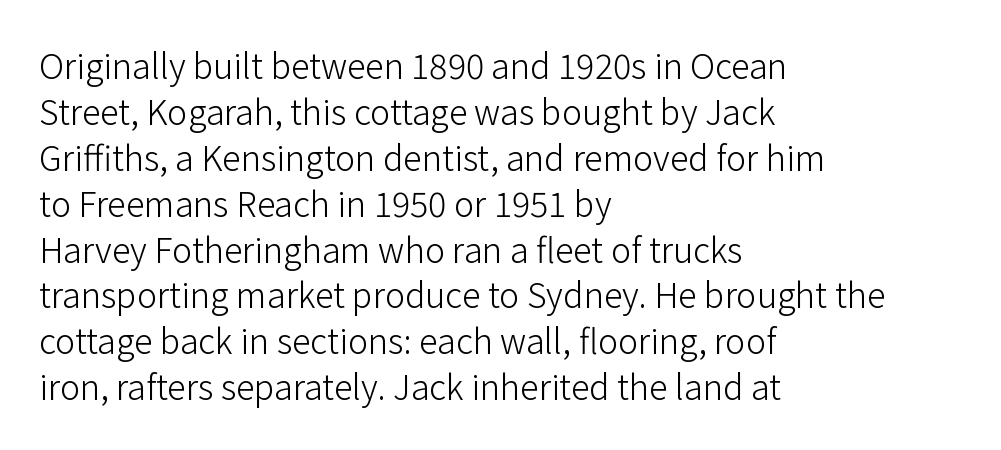
The image shows 34 px light sans-serif type, upright; set left-aligned, normal line spacing (1.35x), normal letter spacing, not underlined; low stroke contrast and a medium x-height.
